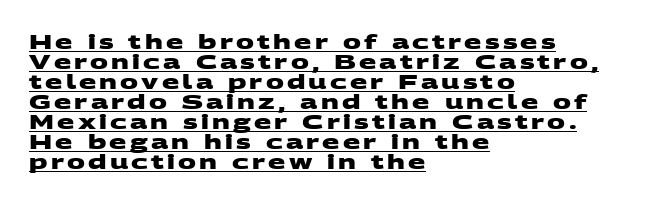
{"bold": "yes", "underline": "yes", "align": "left", "line_spacing": "tight", "line_spacing_ratio": 1.0, "glyph_px": 20}
